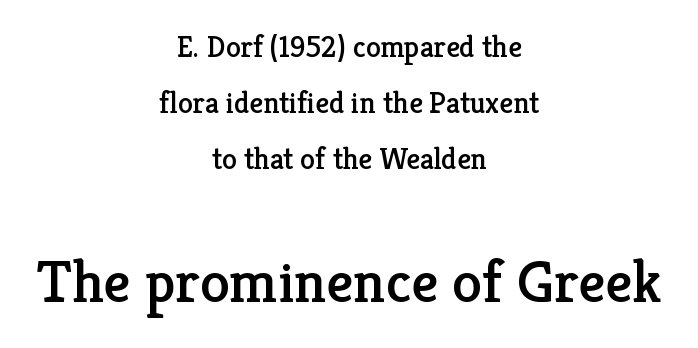
Q: Is the text italic (slanted)? A: No, it is upright.
Q: Is the typeface a serif or a sans-serif typeface? A: Serif.
Q: Is the text underlined? A: No.
Q: How is the paragraph aligned? A: Centered.
Q: Is the spacing between letters normal or unusually wide? A: Normal.
Q: Which block of text is set in a larger size, the first (top) or the second (bottom)? A: The second (bottom) one.
Q: Width (condensed, normal, or wide)? A: Normal.
Q: Stroke contrast? A: Low.
Q: x-height? A: Medium.
Q: Monospaced? A: No.
